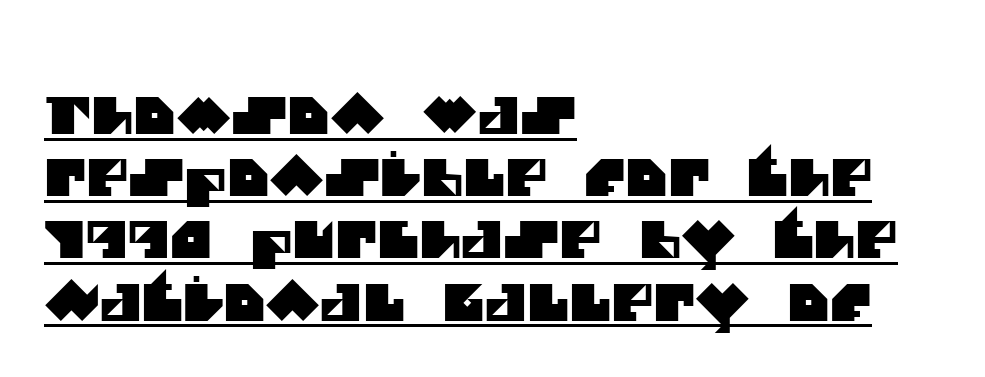
The image shows 51 px sans-serif type; set left-aligned, line spacing 1.22x, normal letter spacing, underlined; medium stroke contrast and a large x-height.
